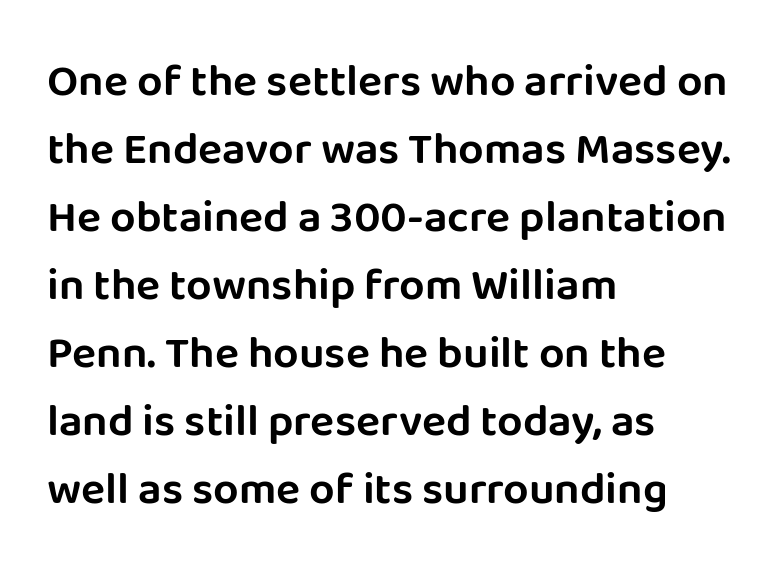
{"serif": "no", "italic": "no", "width": "normal", "stroke_contrast": "low", "x_height": "large", "monospaced": "no", "underline": "no", "align": "left", "line_spacing": "normal", "line_spacing_ratio": 1.51, "letter_spacing": "normal", "letter_spacing_em": 0.0, "glyph_px": 45}
